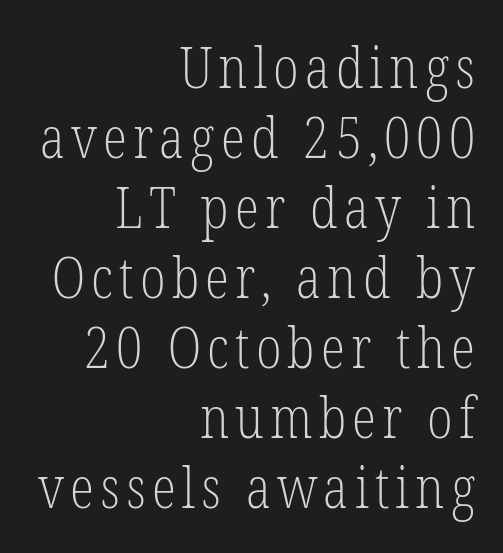
A typesetter would call this proportional, since set widths differ per character. Regarding leading, the lines here are spaced in the standard way. Any mark beneath the type? The region is blank. No heavy texture on the line: the type isn't bold. Nope, not italic — everything's standing straight.
